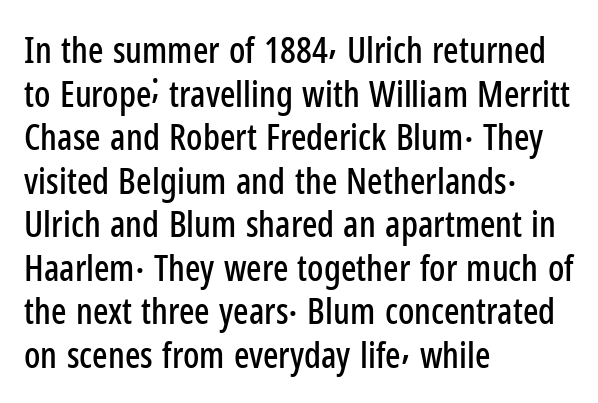
The image shows 36 px condensed sans-serif type, upright; set left-aligned, line spacing 1.21x, normal letter spacing, not underlined; low stroke contrast and a medium x-height.
